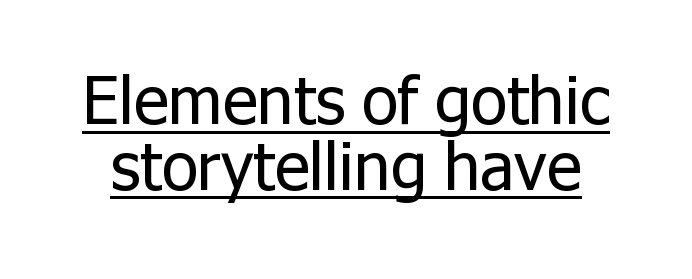
{"serif": "no", "italic": "no", "bold": "no", "weight": "regular", "width": "normal", "stroke_contrast": "low", "x_height": "medium", "monospaced": "no", "underline": "yes", "line_spacing": "tight", "line_spacing_ratio": 0.98, "letter_spacing": "normal", "letter_spacing_em": 0.0, "glyph_px": 67}
